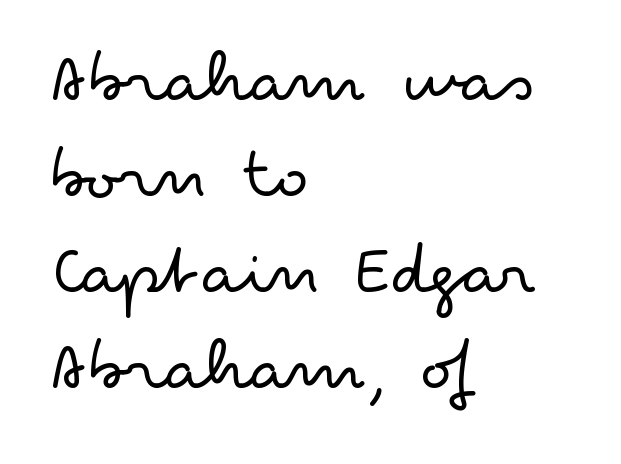
{"serif": "no", "italic": "no", "bold": "no", "weight": "light", "width": "wide", "stroke_contrast": "low", "x_height": "small", "monospaced": "no", "underline": "no", "align": "left", "line_spacing": "normal", "line_spacing_ratio": 1.28, "letter_spacing": "normal", "letter_spacing_em": 0.0, "glyph_px": 75}
